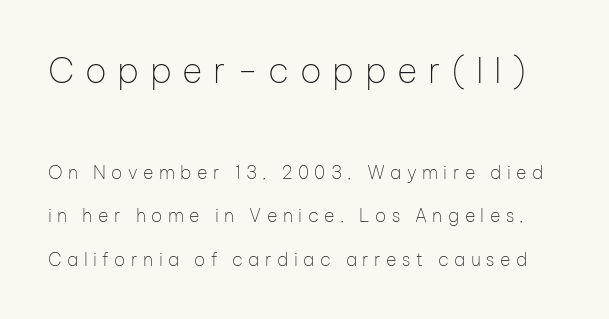
Each word looks stretched out because of the extra space between its letters. Which of the two is more prominent by size? The first, at the top. Bare-footed words on every line. Is this a fixed-width face? No — the glyphs have proportional, varying widths. The designer went with a sans here, leaving each stem footless.
